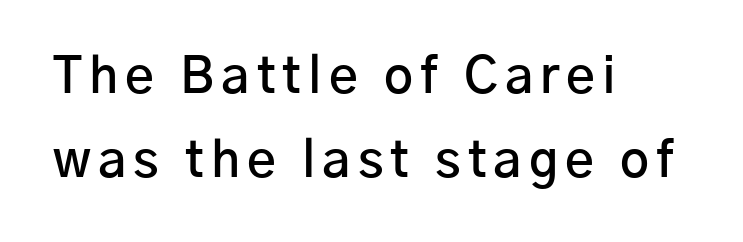
The image shows 50 px semibold sans-serif type, upright; set left-aligned, normal line spacing (1.69x), not underlined; low stroke contrast and a medium x-height.
